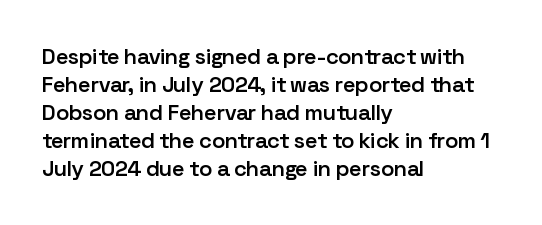
Q: Is the text bold? A: Semi-bold.
Q: Is the text italic (slanted)? A: No, it is upright.
Q: Is the text underlined? A: No.
Q: How is the paragraph aligned? A: Left-aligned.
Q: Is the spacing between letters normal or unusually wide? A: Normal.
Q: Is the spacing between lines tight, normal or loose? A: Normal.
